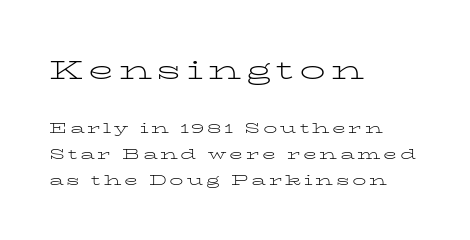
{"italic": "no", "bold": "no", "underline": "no", "align": "left", "line_spacing_ratio": 1.83, "larger_block": "first", "size_ratio": 1.86, "glyph_px": 26}
